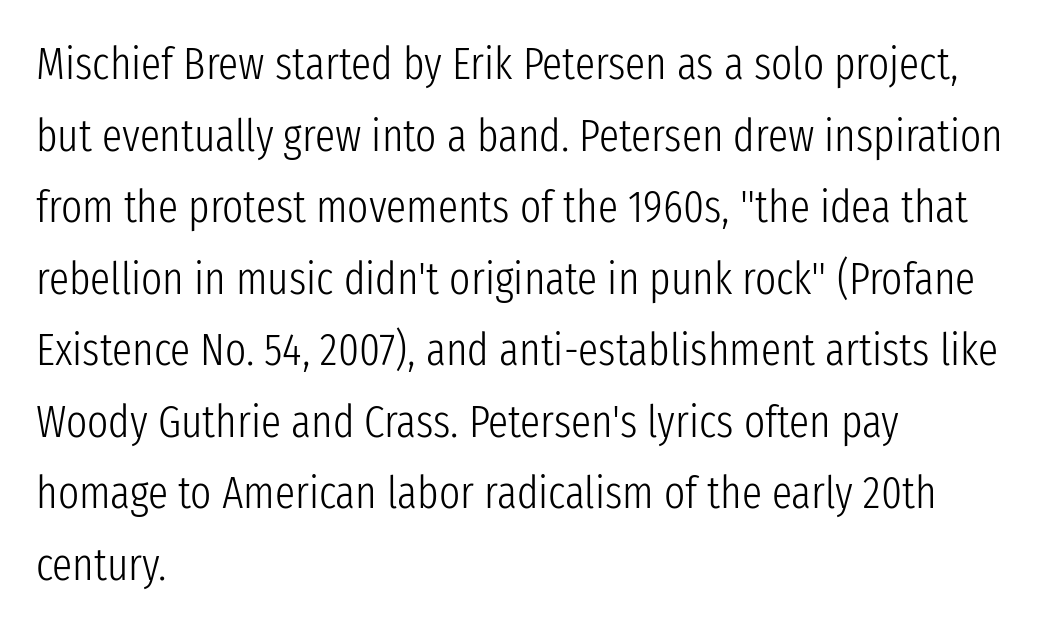
The image shows 45 px light, condensed sans-serif type, upright; set left-aligned, normal line spacing (1.59x), normal letter spacing, not underlined; low stroke contrast and a medium x-height.
